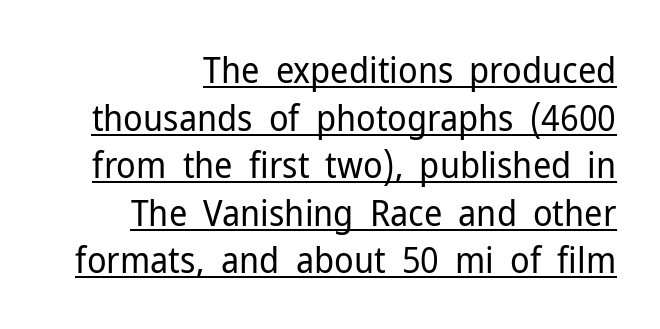
The image shows 36 px regular-weight sans-serif type, upright; set right-aligned, normal line spacing (1.32x), normal letter spacing, underlined; low stroke contrast and a medium x-height.
